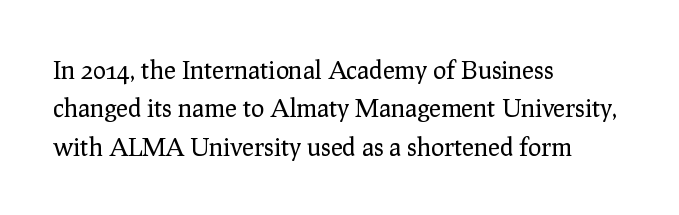
The image shows 25 px text type, upright; set left-aligned, normal line spacing (1.54x), normal letter spacing, not underlined.
